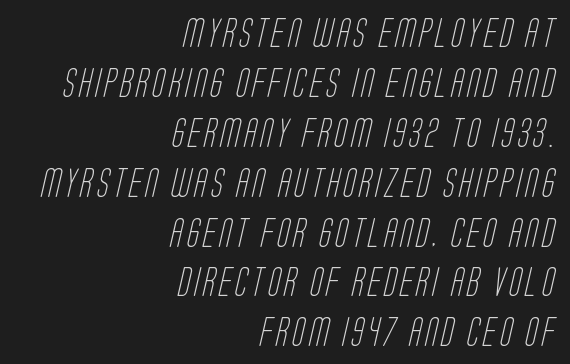
Type without underlining. The weight would be labelled regular, book, light, or lighter still. A sans-serif font was chosen for this passage. This rendering uses right alignment, leaving the left contour irregular.
